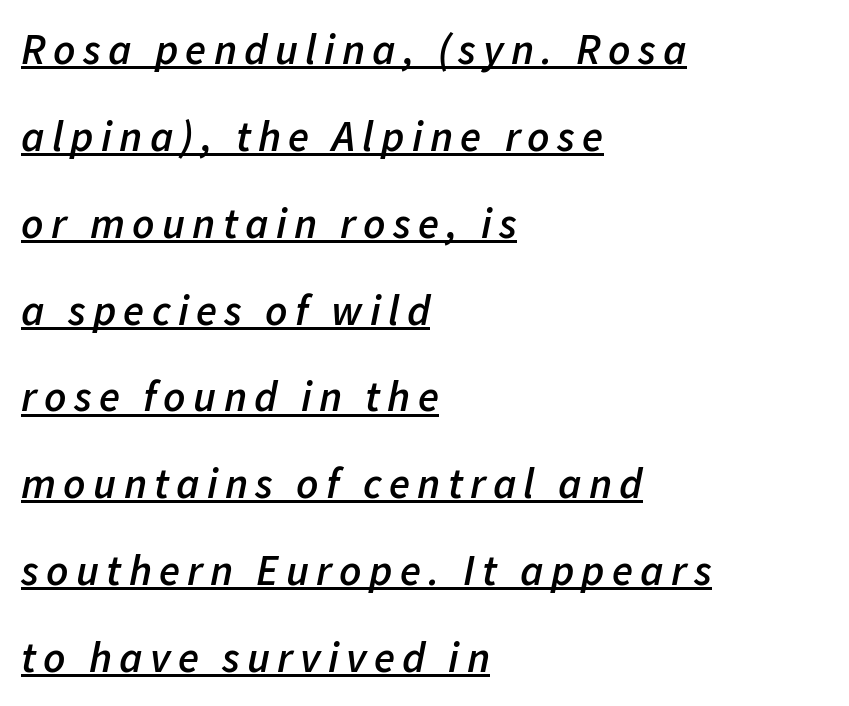
Q: Is the text bold? A: Semi-bold.
Q: Is the text italic (slanted)? A: Yes, it leans right by about 11 degrees.
Q: Is the text underlined? A: Yes.
Q: How is the paragraph aligned? A: Left-aligned.
Q: Is the spacing between lines tight, normal or loose? A: Loose.
Q: Width (condensed, normal, or wide)? A: Normal.
Q: Stroke contrast? A: Low.
Q: x-height? A: Medium.
Q: Monospaced? A: No.
